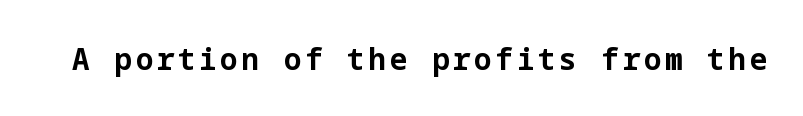
The typesetting leans heavy: a genuine bold. Beneath every word, the page is bare. A roman cut, with each character standing at attention. Typographically, this falls in the sans-serif category.
